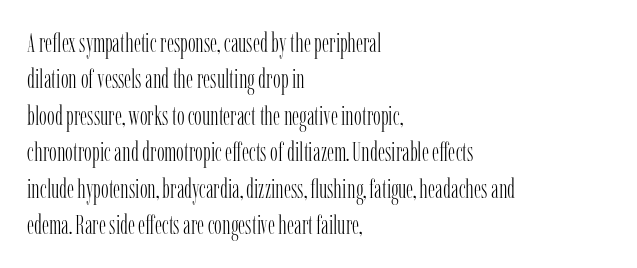
Q: Is the text bold? A: No.
Q: Is the text italic (slanted)? A: No, it is upright.
Q: Is the text underlined? A: No.
Q: How is the paragraph aligned? A: Left-aligned.
Q: Is the spacing between letters normal or unusually wide? A: Normal.
Q: Is the spacing between lines tight, normal or loose? A: Normal.
